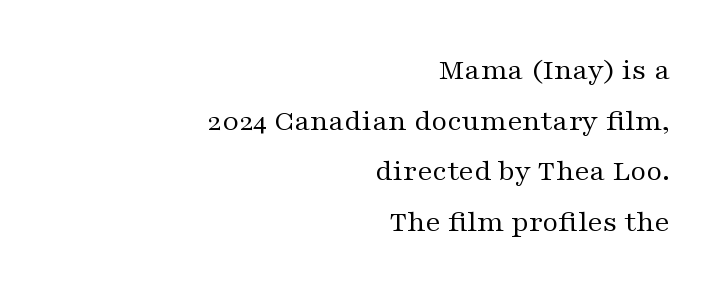
{"serif": "yes", "italic": "no", "bold": "no", "weight": "regular", "width": "wide", "stroke_contrast": "medium", "x_height": "medium", "monospaced": "no", "underline": "no", "align": "right", "line_spacing": "normal", "line_spacing_ratio": 1.63, "letter_spacing": "normal", "letter_spacing_em": 0.0, "glyph_px": 31}
